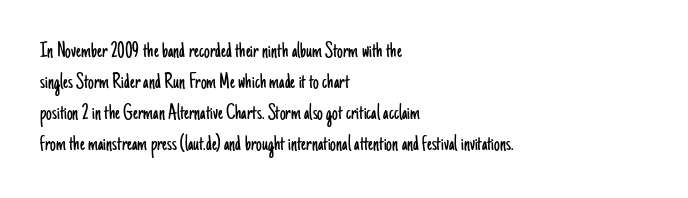
Posture: upright roman. The ragged edge is on the right, which tells us the setting is flush left. Reading down the column, the eye jumps a familiar distance to each next line. The specimen omits any rule beneath the text block's lines. The face looks like a standard text weight, possibly lighter.
